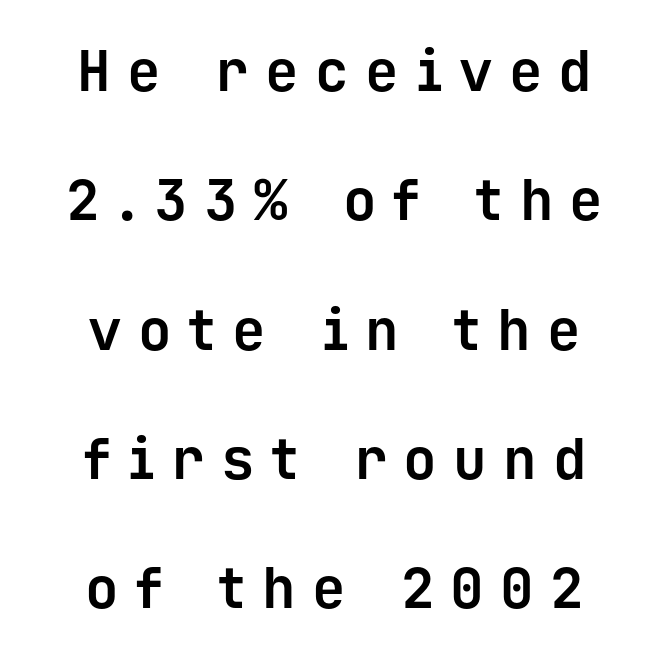
{"serif": "no", "italic": "no", "bold": "yes", "weight": "bold", "width": "normal", "stroke_contrast": "low", "x_height": "medium", "monospaced": "yes", "underline": "no", "align": "center", "line_spacing": "loose", "line_spacing_ratio": 2.31, "letter_spacing": "wide", "letter_spacing_em": 0.29, "glyph_px": 56}
